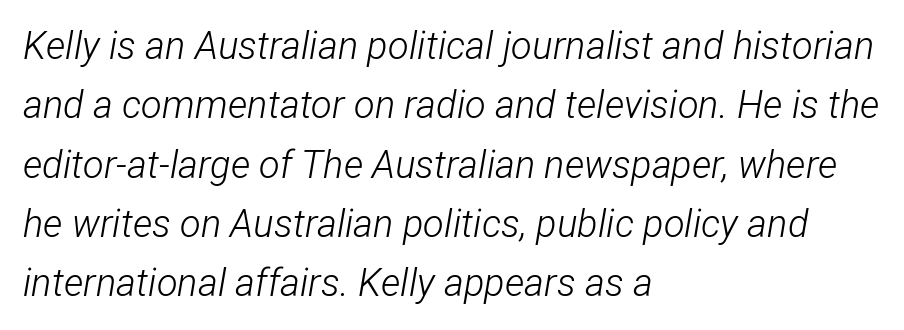
Q: Is the text bold? A: No.
Q: Is the text italic (slanted)? A: Yes, it leans right by about 12 degrees.
Q: Is the text underlined? A: No.
Q: How is the paragraph aligned? A: Left-aligned.
Q: Is the spacing between letters normal or unusually wide? A: Normal.
Q: Is the spacing between lines tight, normal or loose? A: Normal.
Q: Width (condensed, normal, or wide)? A: Condensed.
Q: Stroke contrast? A: Low.
Q: x-height? A: Medium.
Q: Monospaced? A: No.
